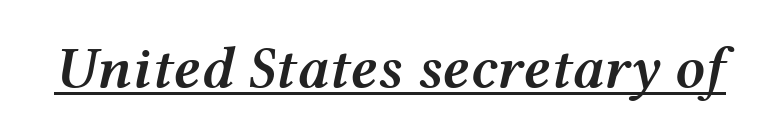
Q: Is the text bold? A: Semi-bold.
Q: Is the text italic (slanted)? A: Yes, it leans right by about 12 degrees.
Q: Is the text underlined? A: Yes.
Q: Is the spacing between letters normal or unusually wide? A: Normal.
Q: Width (condensed, normal, or wide)? A: Wide.
Q: Stroke contrast? A: Medium.
Q: x-height? A: Medium.
Q: Monospaced? A: No.
